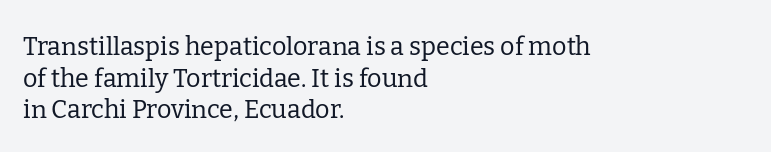
The characters are drawn with everyday or finer stroke widths. The string is rendered with underlining switched off. Leading matches the norm, producing a regular column. This sample uses plain, unmodified letter spacing.
